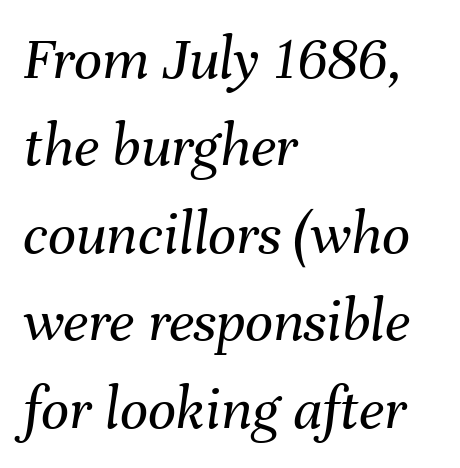
{"italic": "yes", "lean": "right", "slant_degrees": 8, "bold": "no", "weight": "regular", "width": "normal", "stroke_contrast": "medium", "x_height": "medium", "monospaced": "no", "underline": "no", "align": "left", "line_spacing": "normal", "line_spacing_ratio": 1.41, "letter_spacing": "normal", "letter_spacing_em": 0.0, "glyph_px": 62}
